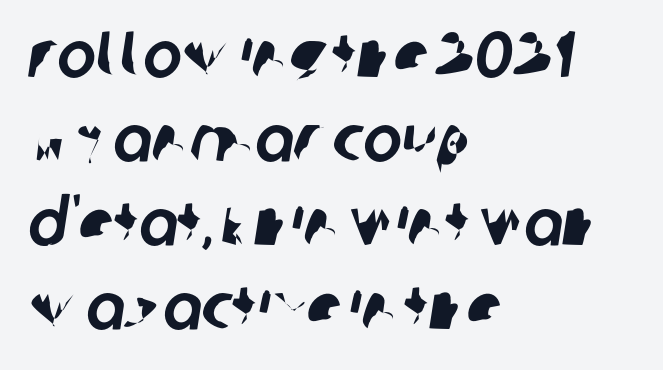
{"serif": "no", "width": "normal", "stroke_contrast": "low", "x_height": "large", "monospaced": "no", "underline": "no", "align": "left", "line_spacing": "normal", "line_spacing_ratio": 1.29, "letter_spacing": "normal", "letter_spacing_em": 0.0, "glyph_px": 65}
